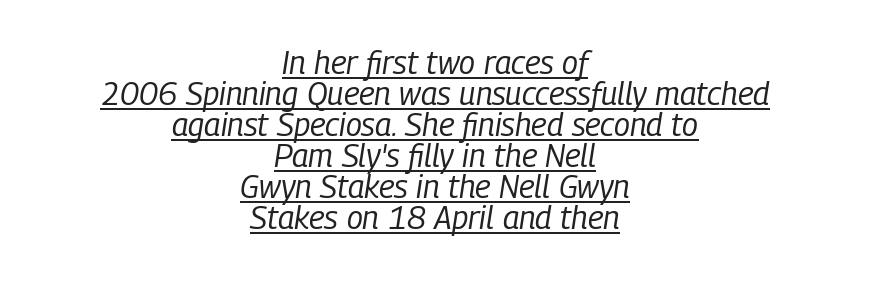
The passage shown has conventional tracking throughout. Casual observation: everything's sitting right in the middle. In terms of leading, this rendering errs on the cramped side. Each line of the rendering has a horizontal stroke beneath the glyphs. Ink coverage per letter is moderate at most.
